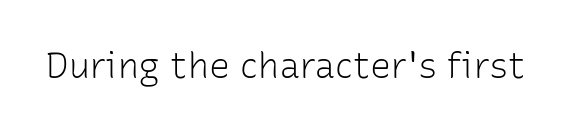
The image shows 35 px light sans-serif type, upright; set normal letter spacing, not underlined; low stroke contrast and a medium x-height.
